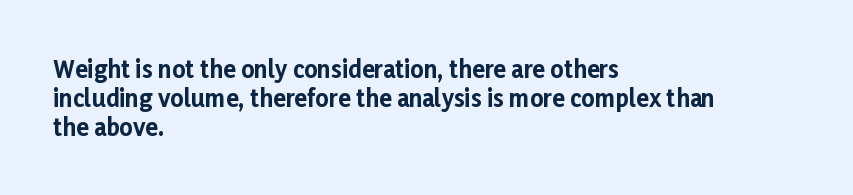
The image shows 23 px bold type, upright; set left-aligned, normal line spacing (1.26x), normal letter spacing, not underlined.
